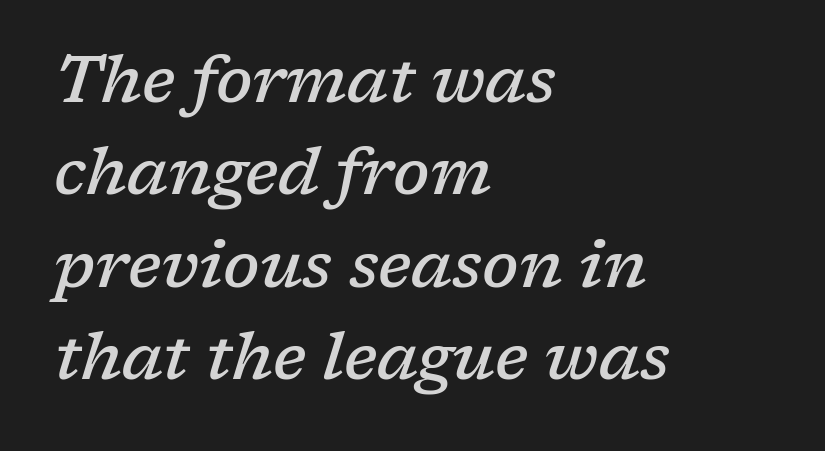
Q: Is the text bold? A: Semi-bold.
Q: Is the text italic (slanted)? A: Yes, it leans right by about 17 degrees.
Q: Is the typeface a serif or a sans-serif typeface? A: Serif.
Q: Is the text underlined? A: No.
Q: How is the paragraph aligned? A: Left-aligned.
Q: Is the spacing between letters normal or unusually wide? A: Normal.
Q: Is the spacing between lines tight, normal or loose? A: Normal.
Q: Width (condensed, normal, or wide)? A: Normal.
Q: Stroke contrast? A: Low.
Q: x-height? A: Medium.
Q: Monospaced? A: No.
